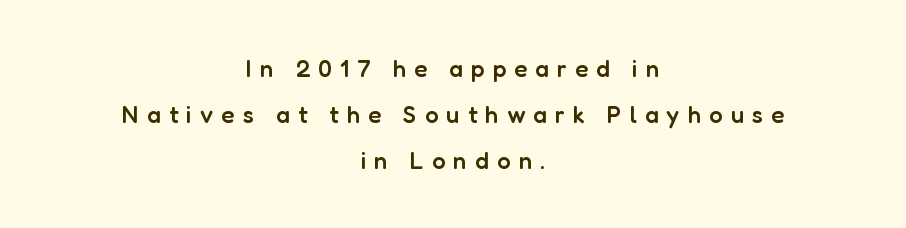
Does the weight exceed regular? Yes, but only to semibold. Observe the wide spacing: letters keep a clear distance from each other. No italicization has been applied; the sample stays upright. This rendering uses center alignment, leaving both contours irregular but symmetric.
